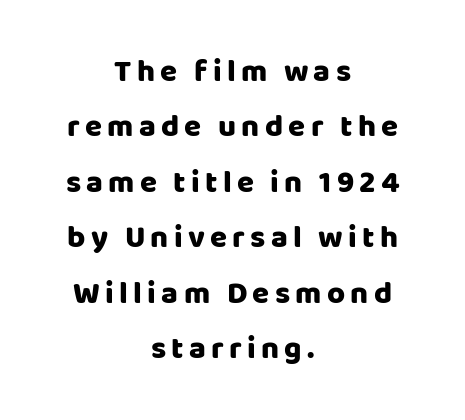
A sans-serif font was chosen for this passage. The whitespace from short lines is split evenly between both sides. Character widths vary here, with narrow letters taking less room than wide ones. Nope, not italic — everything's standing straight. Any mark beneath the type? The region is blank.
